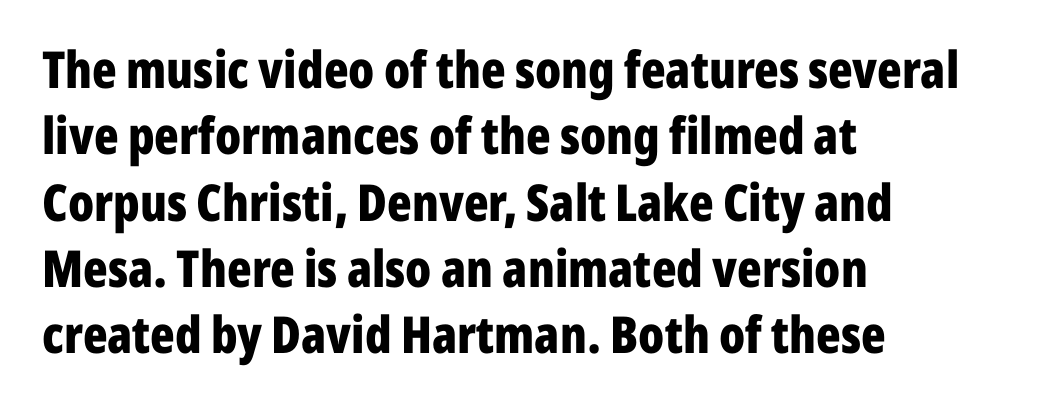
{"serif": "no", "italic": "no", "bold": "yes", "weight": "bold", "width": "condensed", "stroke_contrast": "low", "x_height": "medium", "monospaced": "no", "underline": "no", "align": "left", "line_spacing": "normal", "line_spacing_ratio": 1.3, "letter_spacing": "normal", "letter_spacing_em": 0.0, "glyph_px": 51}
